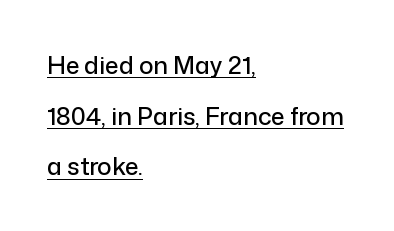
{"italic": "no", "underline": "yes", "align": "left", "line_spacing": "loose", "line_spacing_ratio": 2.11, "letter_spacing": "normal", "letter_spacing_em": 0.0, "glyph_px": 24}
